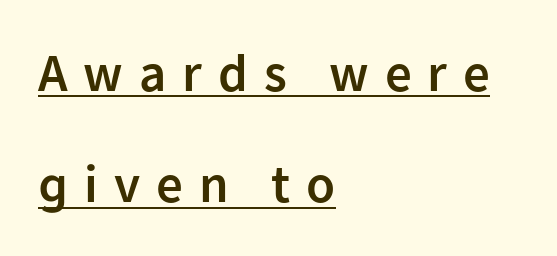
The image shows 53 px semibold sans-serif type, upright; set left-aligned, loose line spacing (2.1x), unusually wide letter spacing (+0.3 em), underlined; low stroke contrast and a medium x-height.
